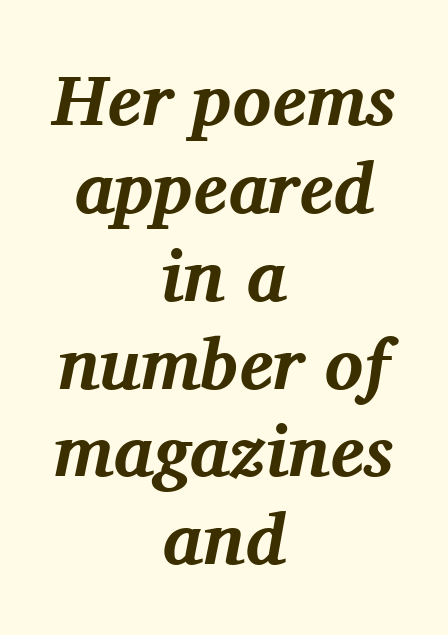
Nothing unusual about the tracking: characters are spaced as the font intends. Line starts and ends both wander, symmetrically. Character widths vary here, with narrow letters taking less room than wide ones. Small tapered or slab feet sit at the stroke ends, so this counts as serif. The face used here has the dense, thick strokes of a bold. When letters slant like this, we call the style italic.
